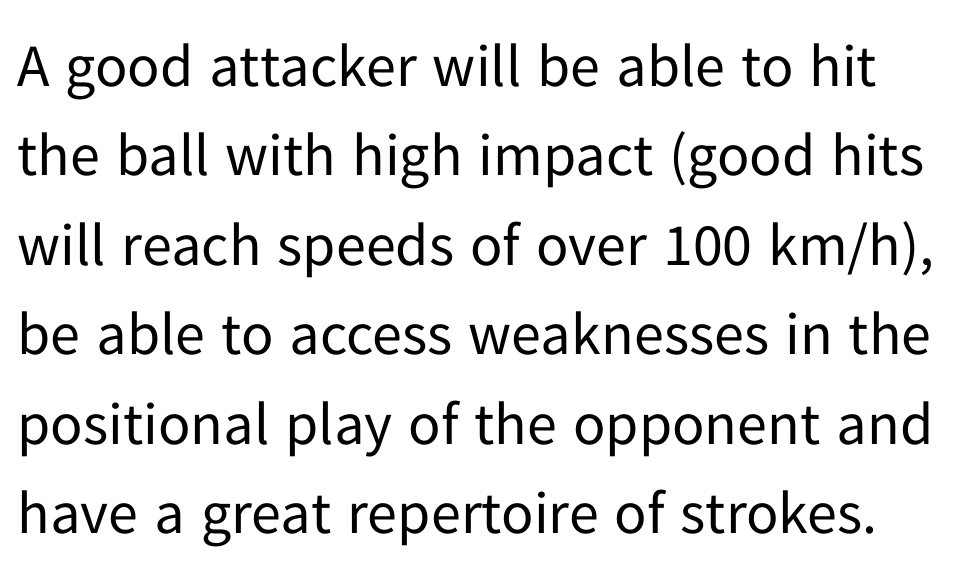
Q: Is the text bold? A: No.
Q: Is the text italic (slanted)? A: No, it is upright.
Q: Is the typeface a serif or a sans-serif typeface? A: Sans-serif.
Q: Is the text underlined? A: No.
Q: Is the spacing between letters normal or unusually wide? A: Normal.
Q: Is the spacing between lines tight, normal or loose? A: Normal.
Q: Width (condensed, normal, or wide)? A: Normal.
Q: Stroke contrast? A: Low.
Q: x-height? A: Medium.
Q: Monospaced? A: No.
